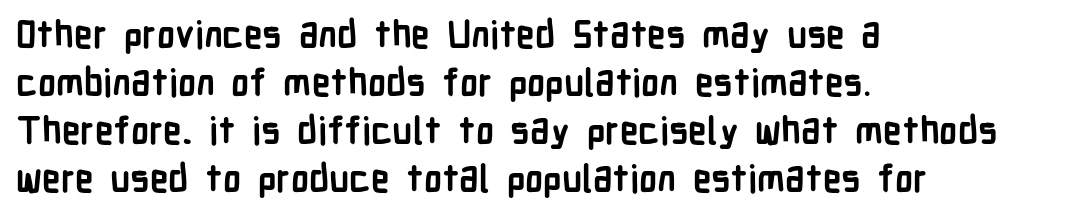
{"serif": "no", "italic": "no", "bold": "yes", "weight": "semibold", "width": "condensed", "stroke_contrast": "low", "x_height": "medium", "monospaced": "no", "underline": "no", "align": "left", "line_spacing": "normal", "line_spacing_ratio": 1.3, "letter_spacing": "normal", "letter_spacing_em": 0.0, "glyph_px": 37}
